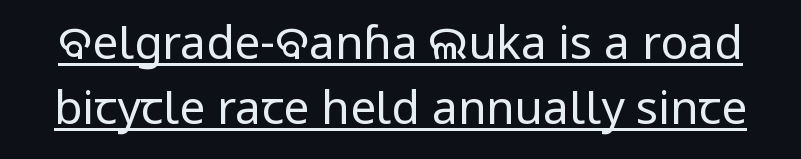
Q: Is the text bold? A: No.
Q: Is the text italic (slanted)? A: No, it is upright.
Q: Is the typeface a serif or a sans-serif typeface? A: Sans-serif.
Q: Is the text underlined? A: Yes.
Q: Is the spacing between letters normal or unusually wide? A: Normal.
Q: Is the spacing between lines tight, normal or loose? A: Normal.
Q: Width (condensed, normal, or wide)? A: Condensed.
Q: Stroke contrast? A: Low.
Q: x-height? A: Large.
Q: Monospaced? A: No.
